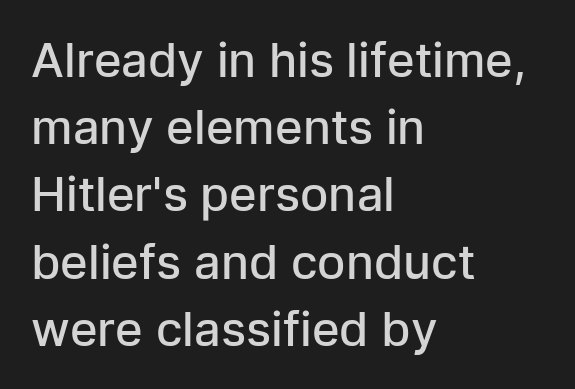
{"serif": "no", "italic": "no", "bold": "semi", "weight": "semibold", "width": "normal", "stroke_contrast": "low", "x_height": "medium", "monospaced": "no", "underline": "no", "align": "left", "line_spacing": "normal", "line_spacing_ratio": 1.43, "letter_spacing": "normal", "letter_spacing_em": 0.0, "glyph_px": 47}
